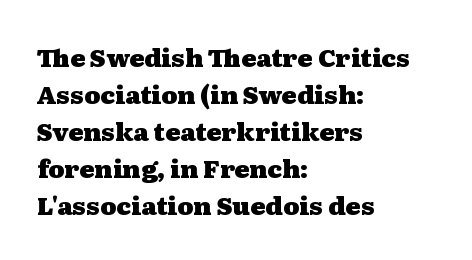
The image shows 25 px bold type, upright; set left-aligned, normal line spacing (1.48x), normal letter spacing, not underlined.
